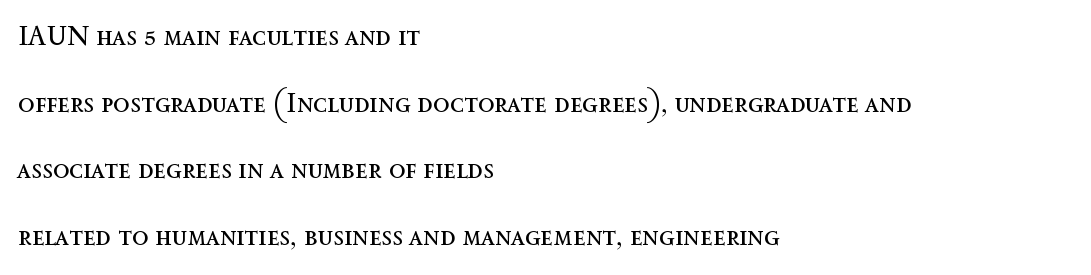
Summary of vertical rhythm: relaxed, with wide interline spacing. Which margin do the lines hug? The left one — the right edge is uneven. Look at the tracking — it's just the regular setting, nothing added. This is the regular roman posture of the typeface.
